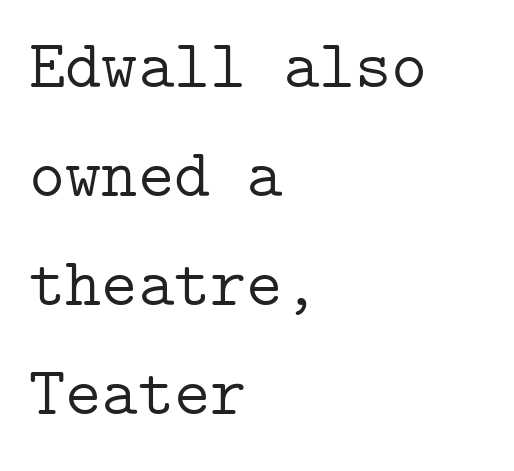
{"serif": "yes", "italic": "no", "bold": "no", "weight": "light", "width": "normal", "stroke_contrast": "low", "x_height": "medium", "underline": "no", "align": "left", "line_spacing": "normal", "line_spacing_ratio": 1.58, "letter_spacing": "normal", "letter_spacing_em": 0.0, "glyph_px": 69}
